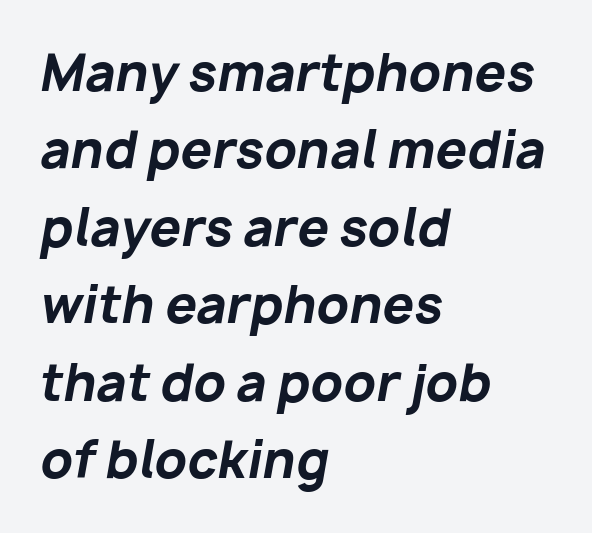
Q: Is the text bold? A: Yes.
Q: Is the text italic (slanted)? A: Yes, it leans right by about 10 degrees.
Q: Is the text underlined? A: No.
Q: How is the paragraph aligned? A: Left-aligned.
Q: Is the spacing between letters normal or unusually wide? A: Normal.
Q: Is the spacing between lines tight, normal or loose? A: Normal.
Q: Width (condensed, normal, or wide)? A: Normal.
Q: Stroke contrast? A: Low.
Q: x-height? A: Medium.
Q: Monospaced? A: No.
